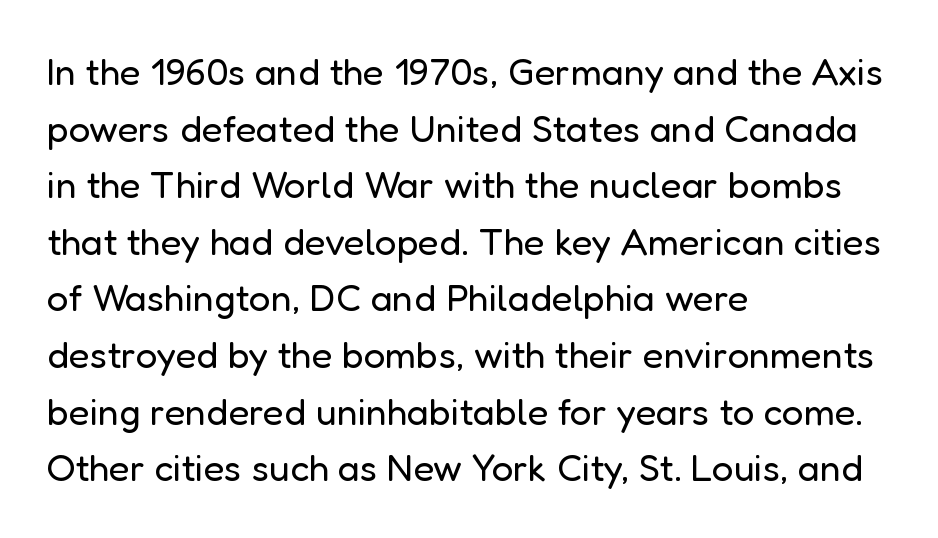
The passage shown is typed in a proportional face where columns would drift. Leftover space on each line is placed entirely after the last word. Is this a heavy cut? Hardly; it is regular or lighter. The baseline area is clear. No italicization has been applied; the sample stays upright. The glyphs in this specimen are sans serif.
